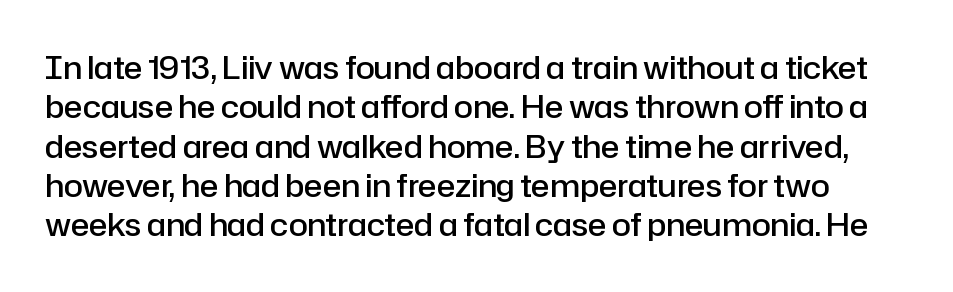
{"serif": "no", "italic": "no", "bold": "semi", "weight": "semibold", "width": "normal", "stroke_contrast": "low", "x_height": "medium", "monospaced": "no", "underline": "no", "line_spacing": "normal", "line_spacing_ratio": 1.27, "letter_spacing": "normal", "letter_spacing_em": 0.0, "glyph_px": 31}
